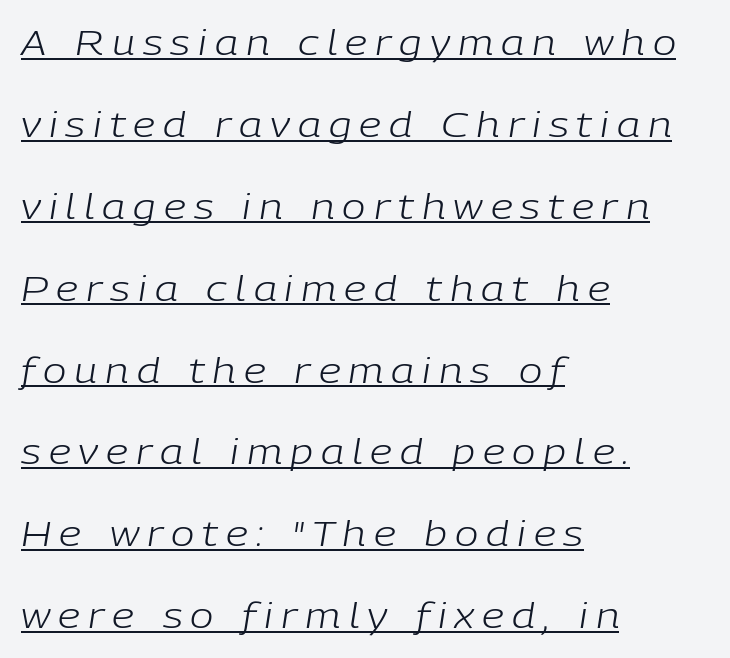
{"italic": "yes", "lean": "right", "slant_degrees": 9, "bold": "no", "weight": "light", "width": "normal", "stroke_contrast": "low", "x_height": "medium", "monospaced": "no", "underline": "yes", "align": "left", "line_spacing": "loose", "line_spacing_ratio": 2.34, "letter_spacing": "wide", "letter_spacing_em": 0.23, "glyph_px": 35}
